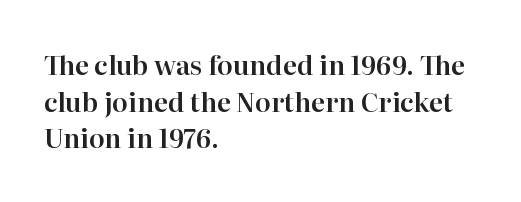
Here the glyphs are tracked normally, forming tight word shapes. Upright lettering throughout. Underline: absent. The lines are quadded left.
